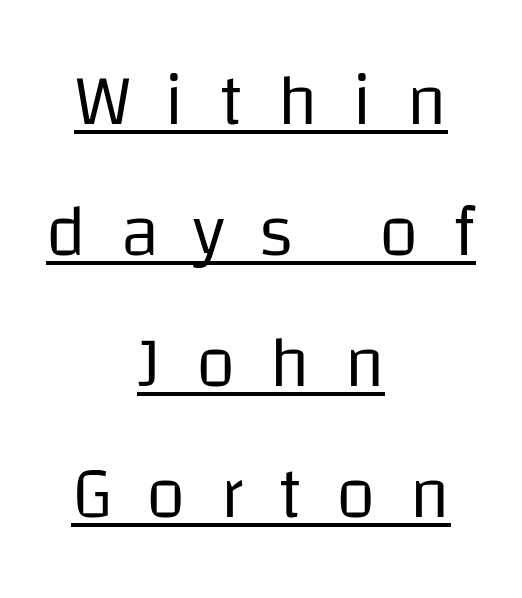
The passage shown is underscored from start to finish. Spacing between characters has been opened up far beyond the box default. The lettering stays uniformly vertical, giving the passage a roman look. The face used here is a sans, in the tradition of grotesques and geometrics. Each letter keeps its own natural width here, so spacing adapts to shape.
